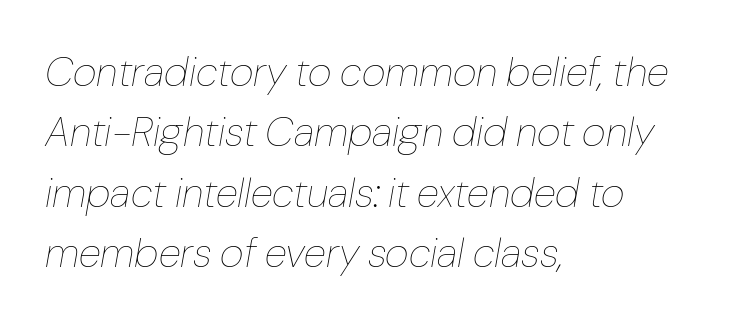
{"italic": "yes", "lean": "right", "slant_degrees": 10, "bold": "no", "weight": "thin", "width": "normal", "stroke_contrast": "low", "x_height": "medium", "monospaced": "no", "underline": "no", "align": "left", "line_spacing": "normal", "line_spacing_ratio": 1.47, "letter_spacing": "normal", "letter_spacing_em": 0.0, "glyph_px": 41}
